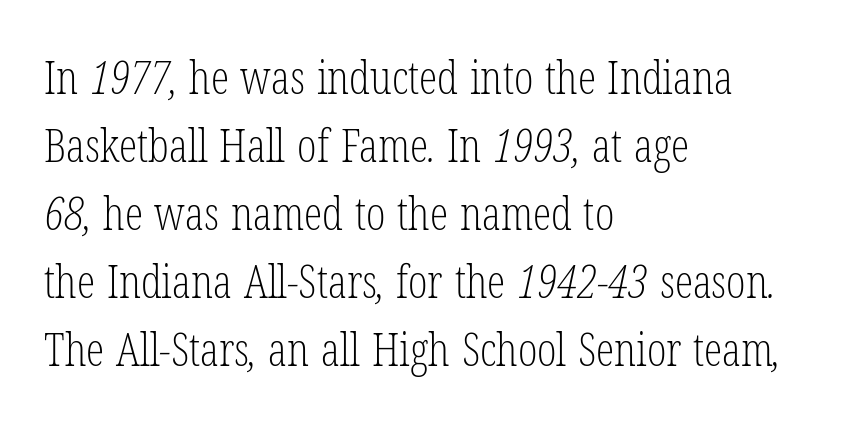
Regarding serifs, this sample has them. How would I describe the line gaps? Plain and ordinary. Spacing between characters is what you'd get straight out of the box. Each letter keeps its own natural width here, so spacing adapts to shape.
